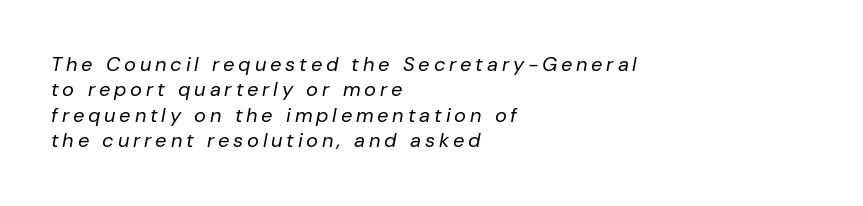
Q: Is the text bold? A: No.
Q: Is the text italic (slanted)? A: Yes, it leans right by about 10 degrees.
Q: Is the text underlined? A: No.
Q: How is the paragraph aligned? A: Left-aligned.
Q: Is the spacing between lines tight, normal or loose? A: Normal.
